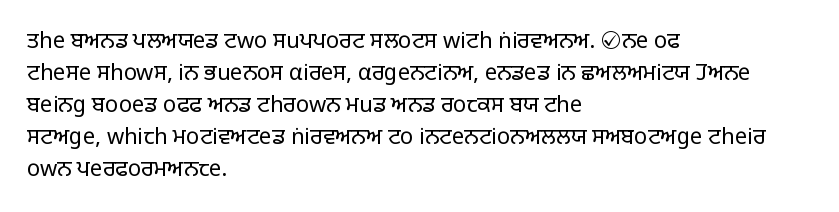
This sample uses an upright cut, with every glyph sitting square on the baseline. Check the space under the baseline: it is left empty. These lines are set flush left with a ragged right edge. Weight: not bold — regular or lighter.
